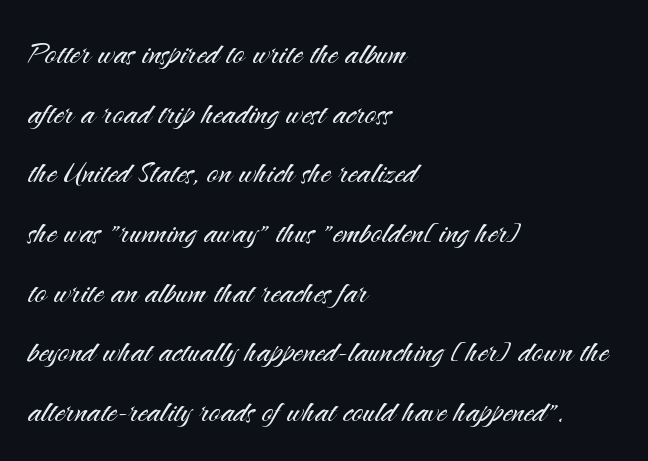
{"serif": "no", "bold": "no", "weight": "light", "width": "normal", "stroke_contrast": "medium", "x_height": "small", "monospaced": "no", "underline": "no", "align": "left", "line_spacing": "normal", "line_spacing_ratio": 1.53, "letter_spacing": "normal", "letter_spacing_em": 0.0, "glyph_px": 39}
